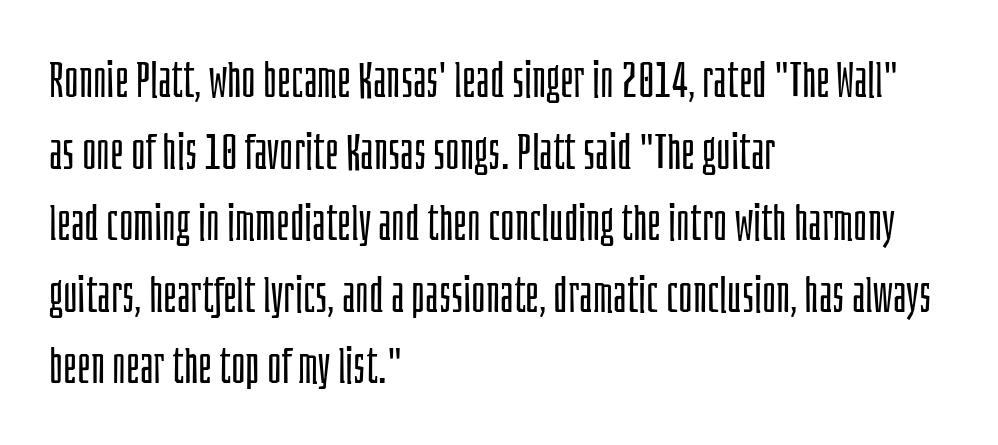
Q: Is the text bold? A: No.
Q: Is the text italic (slanted)? A: No, it is upright.
Q: Is the typeface a serif or a sans-serif typeface? A: Sans-serif.
Q: Is the text underlined? A: No.
Q: How is the paragraph aligned? A: Left-aligned.
Q: Is the spacing between letters normal or unusually wide? A: Normal.
Q: Is the spacing between lines tight, normal or loose? A: Normal.
Q: Width (condensed, normal, or wide)? A: Condensed.
Q: Stroke contrast? A: Low.
Q: x-height? A: Large.
Q: Monospaced? A: No.
